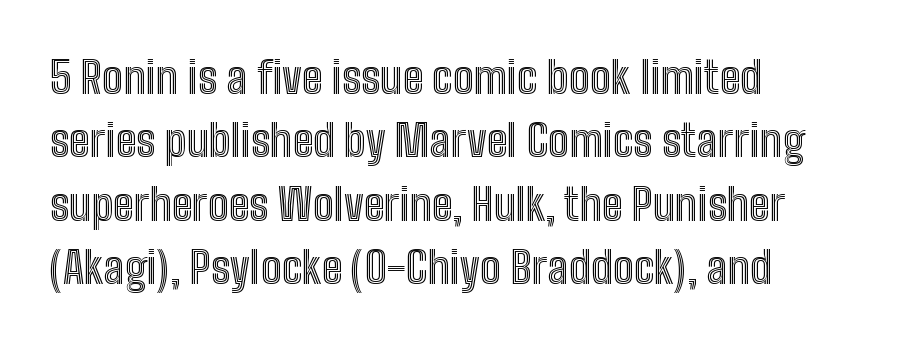
{"italic": "no", "width": "condensed", "x_height": "medium", "monospaced": "no", "underline": "no", "align": "left", "line_spacing": "normal", "line_spacing_ratio": 1.44, "letter_spacing": "normal", "letter_spacing_em": 0.0, "glyph_px": 44}
